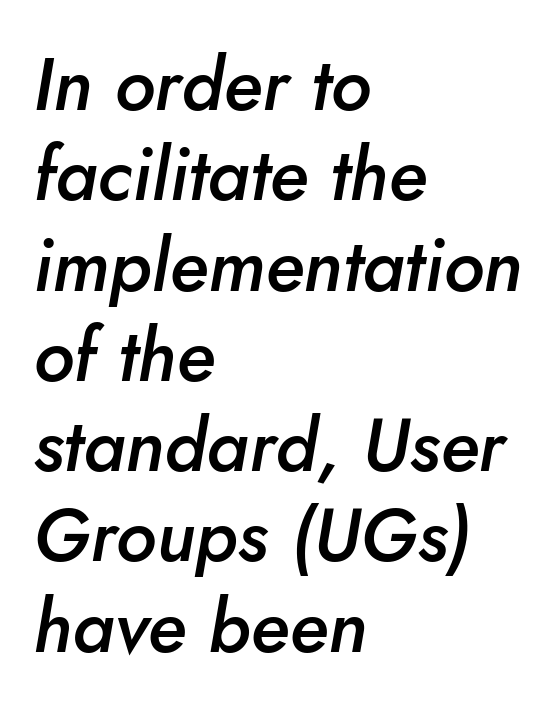
Stems and bowls a touch heavier than normal — semibold. Between one letter and the next there's only the usual sliver of space. Plain, unruled lines of type. The text carries the slant typical of an italic or oblique font. Which margin do the lines hug? The left one — the right edge is uneven.
